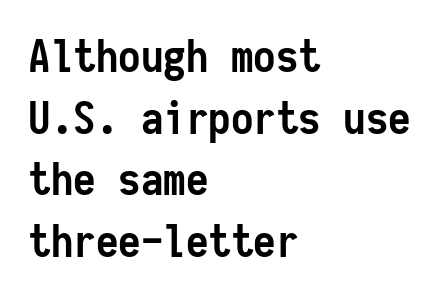
The image shows 45 px semibold, condensed sans-serif type, upright, monospaced; set left-aligned, normal line spacing (1.37x), normal letter spacing, not underlined; low stroke contrast and a medium x-height.
